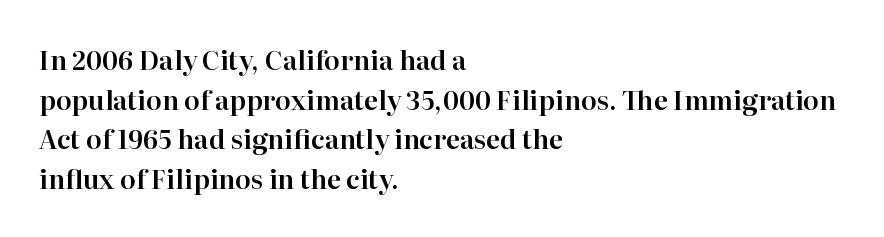
{"italic": "no", "underline": "no", "align": "left", "line_spacing": "normal", "line_spacing_ratio": 1.52, "letter_spacing": "normal", "letter_spacing_em": 0.0, "glyph_px": 26}
